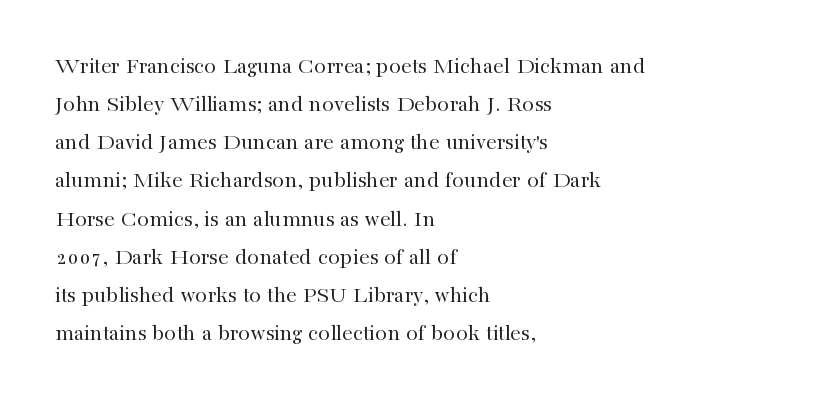
{"italic": "no", "bold": "no", "underline": "no", "align": "left", "line_spacing": "normal", "line_spacing_ratio": 1.59, "letter_spacing": "normal", "letter_spacing_em": 0.0, "glyph_px": 24}
